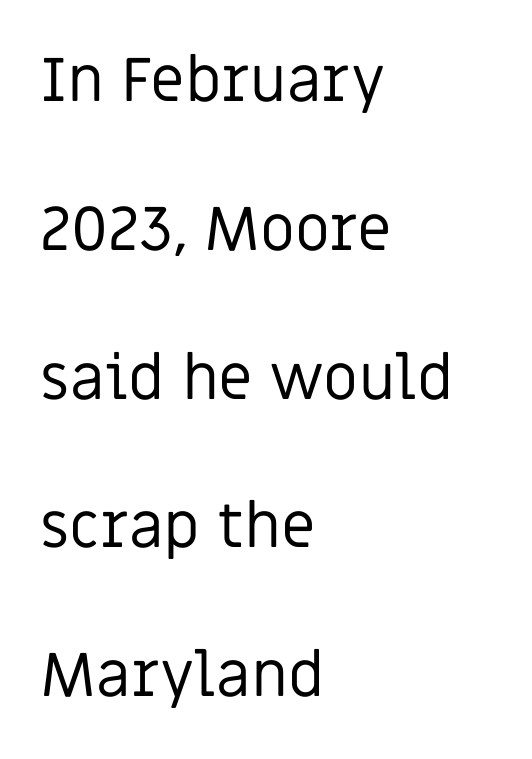
Q: Is the text bold? A: No.
Q: Is the text italic (slanted)? A: No, it is upright.
Q: Is the typeface a serif or a sans-serif typeface? A: Sans-serif.
Q: Is the text underlined? A: No.
Q: How is the paragraph aligned? A: Left-aligned.
Q: Is the spacing between letters normal or unusually wide? A: Normal.
Q: Is the spacing between lines tight, normal or loose? A: Loose.
Q: Width (condensed, normal, or wide)? A: Normal.
Q: Stroke contrast? A: Low.
Q: x-height? A: Large.
Q: Monospaced? A: No.
